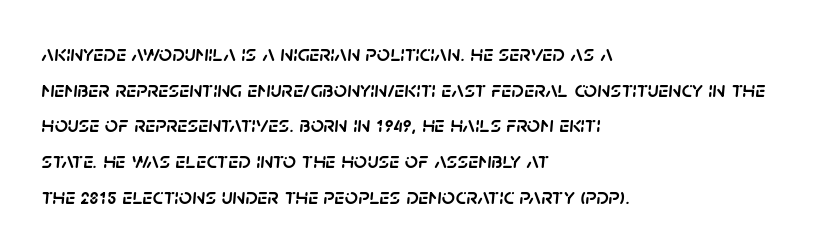
Does the copy run flush right? No — it runs flush left. Normally led — the rows are evenly, conventionally spaced. The horizontal fit of the characters is conventional and even. Compared with ordinary roman type, these characters are visibly tilted. Honestly, there is no underline to notice here at all.
